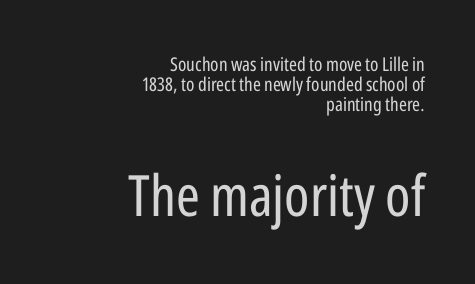
{"serif": "no", "italic": "no", "bold": "no", "weight": "regular", "width": "condensed", "stroke_contrast": "low", "x_height": "medium", "monospaced": "no", "underline": "no", "align": "right", "line_spacing": "tight", "line_spacing_ratio": 1.05, "letter_spacing": "normal", "letter_spacing_em": 0.0, "larger_block": "second", "size_ratio": 3.0, "glyph_px": 57}
